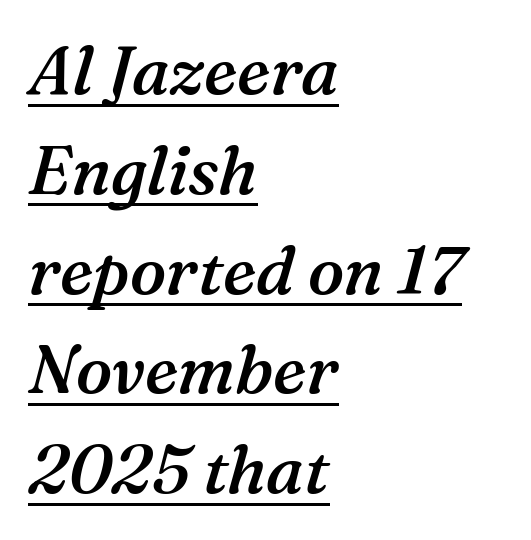
The image shows 67 px semibold serif type, italic (leaning right); set left-aligned, normal line spacing (1.49x), normal letter spacing, underlined; medium stroke contrast and a medium x-height.
